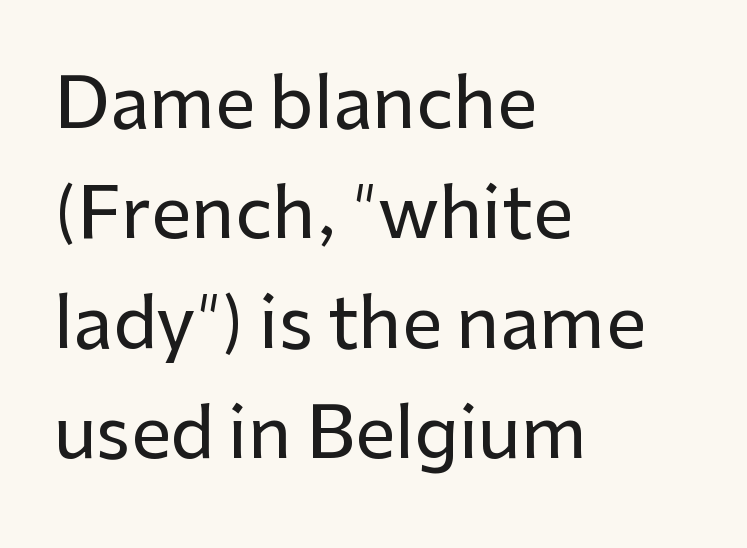
Q: Is the text italic (slanted)? A: No, it is upright.
Q: Is the typeface a serif or a sans-serif typeface? A: Sans-serif.
Q: Is the text underlined? A: No.
Q: How is the paragraph aligned? A: Left-aligned.
Q: Is the spacing between letters normal or unusually wide? A: Normal.
Q: Is the spacing between lines tight, normal or loose? A: Normal.
Q: Width (condensed, normal, or wide)? A: Normal.
Q: Stroke contrast? A: Low.
Q: x-height? A: Medium.
Q: Monospaced? A: No.
